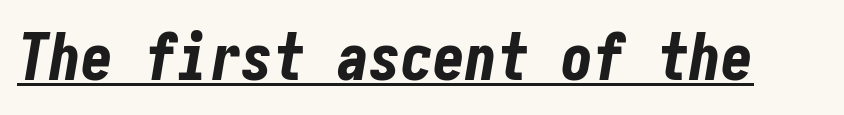
The image shows 64 px bold, condensed type, italic (leaning right); set normal letter spacing, underlined; low stroke contrast and a medium x-height.
